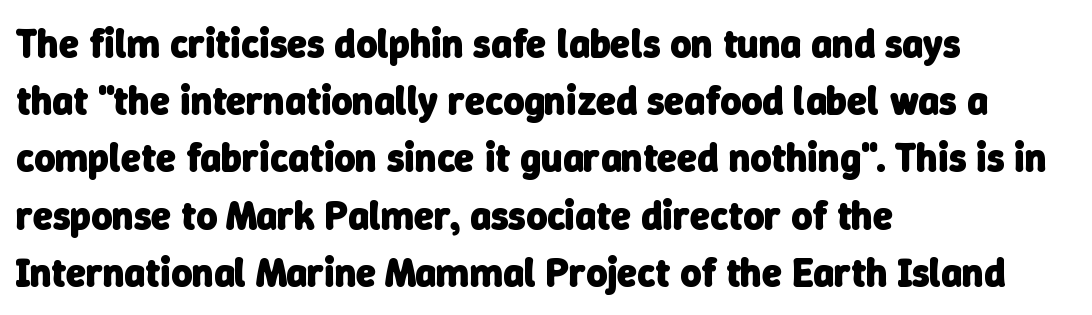
Type without underlining. The paragraph has a hard left edge and a soft right edge. These lines sit exactly where default settings would place them. These lines are rendered in a variable-pitch font. The rendering keeps characters at their native spacing. As a designer I'd log this as weight 700, bold.
